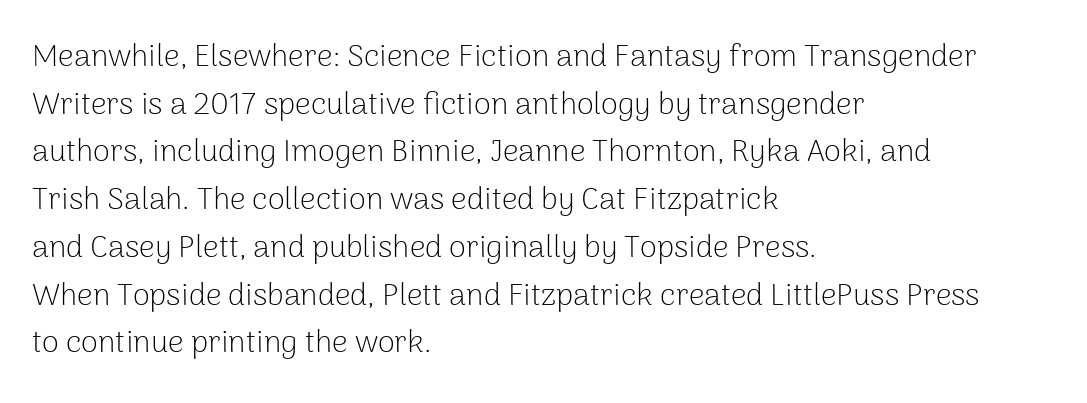
Has an underline been added? It has not. Is the type heavy? It reads as light-to-regular instead. Students, note that the glyphs here touch the page at normal intervals. The type sits square on the baseline with zero lean.
